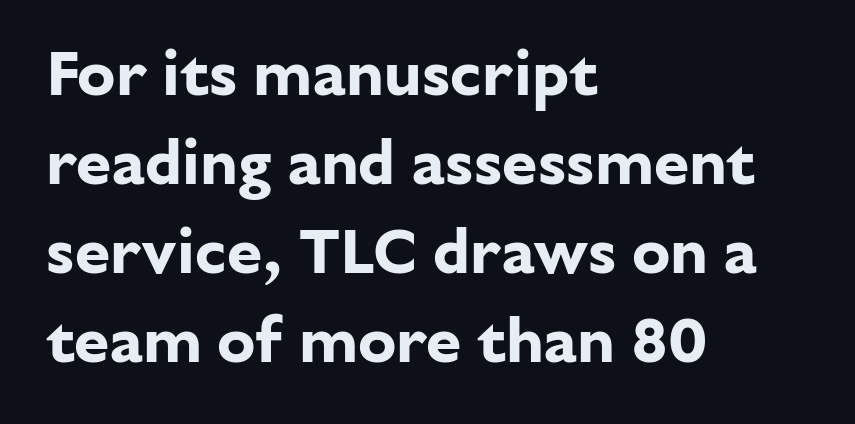
{"serif": "no", "italic": "no", "bold": "yes", "weight": "bold", "width": "normal", "stroke_contrast": "low", "x_height": "medium", "monospaced": "no", "underline": "no", "align": "left", "line_spacing": "normal", "line_spacing_ratio": 1.39, "letter_spacing": "normal", "letter_spacing_em": 0.0, "glyph_px": 64}
